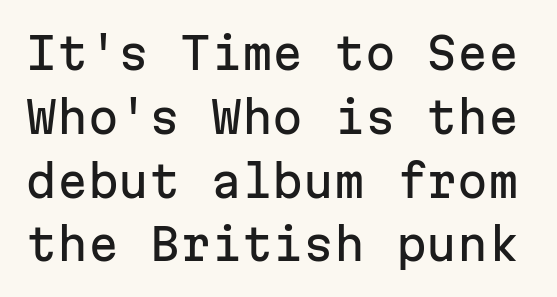
The strip under each line holds only bare page. These lines keep a tight, regular rhythm from letter to letter. Every character here occupies the same horizontal width, giving the sample a typewriter-like rhythm. Classification — sans serif. This is the regular roman posture of the typeface.
